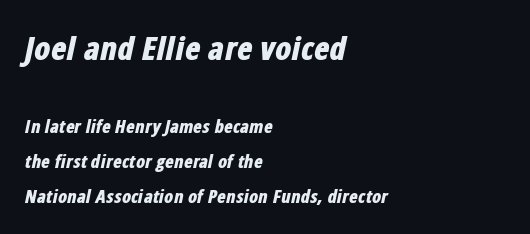
{"italic": "yes", "lean": "right", "slant_degrees": 12, "bold": "yes", "weight": "bold", "width": "condensed", "stroke_contrast": "low", "x_height": "medium", "monospaced": "no", "underline": "no", "align": "left", "line_spacing": "loose", "line_spacing_ratio": 1.94, "letter_spacing": "normal", "letter_spacing_em": 0.0, "larger_block": "first", "size_ratio": 1.78, "glyph_px": 32}
